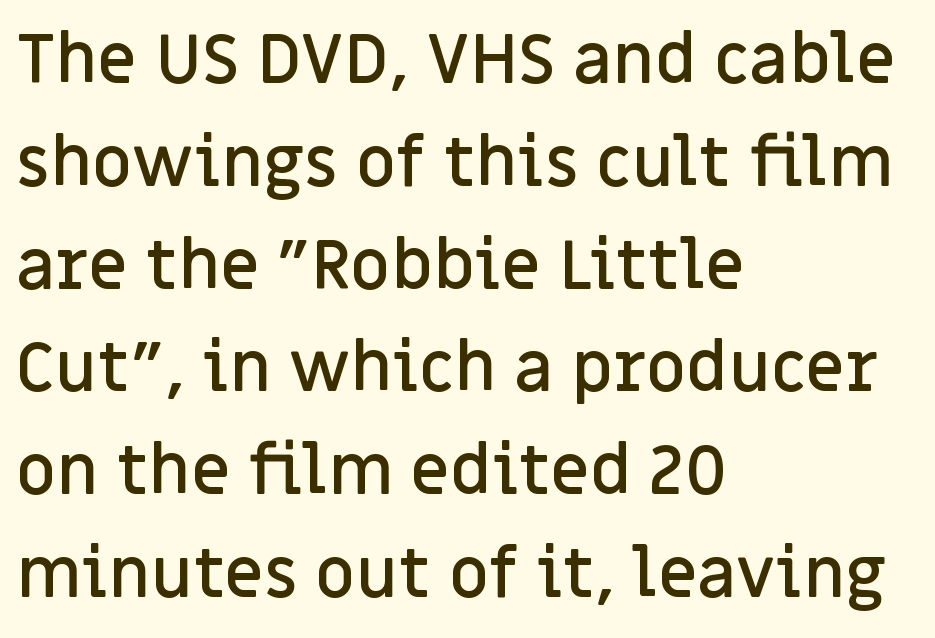
The image shows 69 px semibold sans-serif type, upright; set left-aligned, normal line spacing (1.49x), normal letter spacing, not underlined; low stroke contrast and a large x-height.
